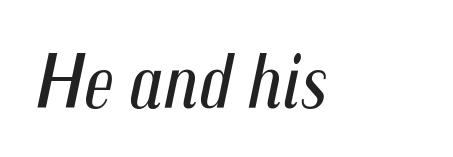
Check under the words: just untouched page. Designer's note — italics engaged. This sample has the flowing, uneven cadence of proportional lettering. Short note: letters normally spaced.
